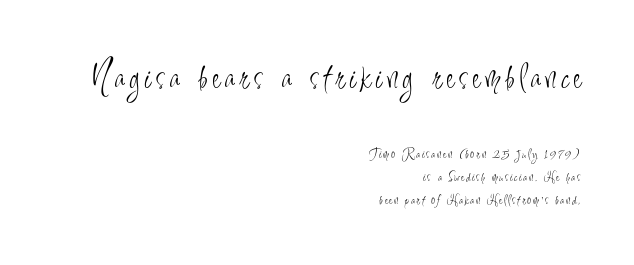
Q: Is the text bold? A: No.
Q: Is the typeface a serif or a sans-serif typeface? A: Sans-serif.
Q: Is the text underlined? A: No.
Q: How is the paragraph aligned? A: Right-aligned.
Q: Is the spacing between lines tight, normal or loose? A: Normal.
Q: Which block of text is set in a larger size, the first (top) or the second (bottom)? A: The first (top) one.
Q: Width (condensed, normal, or wide)? A: Condensed.
Q: Stroke contrast? A: Low.
Q: x-height? A: Small.
Q: Monospaced? A: No.
